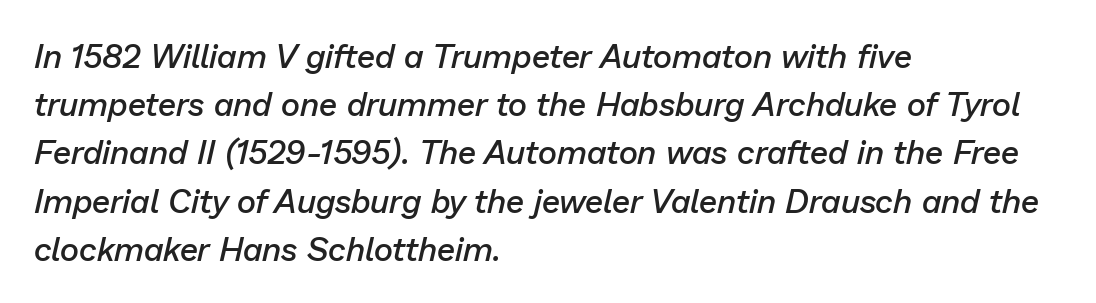
The image shows 33 px semibold type, italic (leaning right); set left-aligned, normal line spacing (1.46x), normal letter spacing, not underlined; low stroke contrast and a medium x-height.
